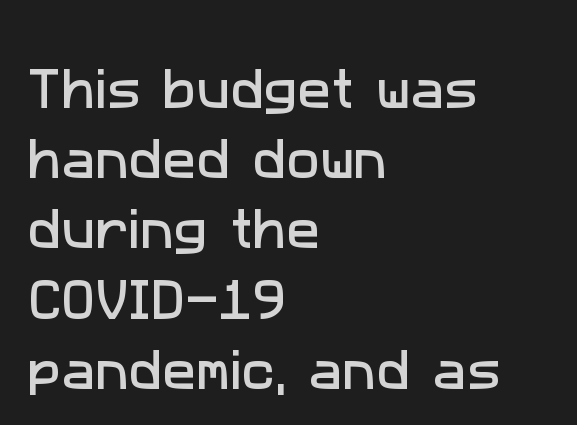
{"serif": "no", "width": "normal", "stroke_contrast": "low", "x_height": "medium", "monospaced": "no", "underline": "no", "align": "left", "line_spacing": "normal", "line_spacing_ratio": 1.56, "letter_spacing": "normal", "letter_spacing_em": 0.0, "glyph_px": 45}
